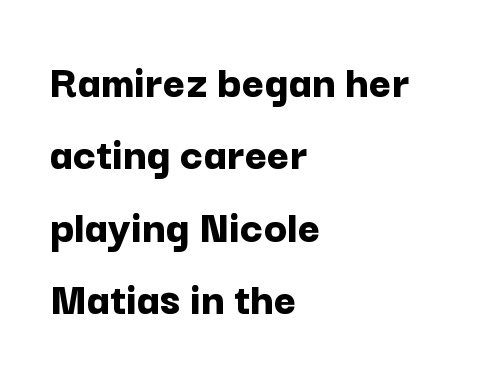
Q: Is the text bold? A: Yes.
Q: Is the text italic (slanted)? A: No, it is upright.
Q: Is the typeface a serif or a sans-serif typeface? A: Sans-serif.
Q: Is the text underlined? A: No.
Q: How is the paragraph aligned? A: Left-aligned.
Q: Is the spacing between letters normal or unusually wide? A: Normal.
Q: Is the spacing between lines tight, normal or loose? A: Normal.
Q: Width (condensed, normal, or wide)? A: Normal.
Q: Stroke contrast? A: Low.
Q: x-height? A: Medium.
Q: Monospaced? A: No.
